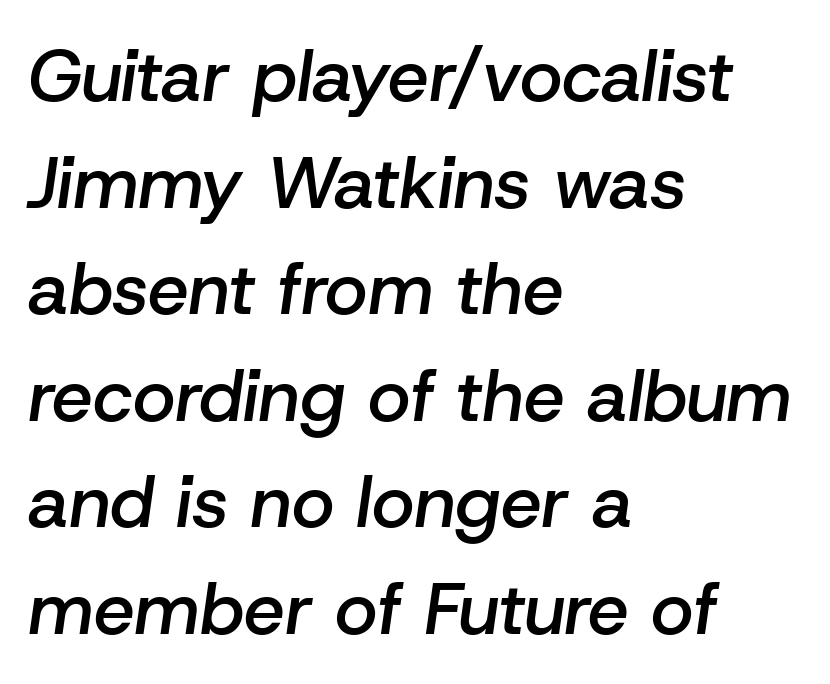
The image shows 73 px semibold type, italic (leaning right); set left-aligned, normal line spacing (1.46x), normal letter spacing, not underlined; low stroke contrast and a medium x-height.
